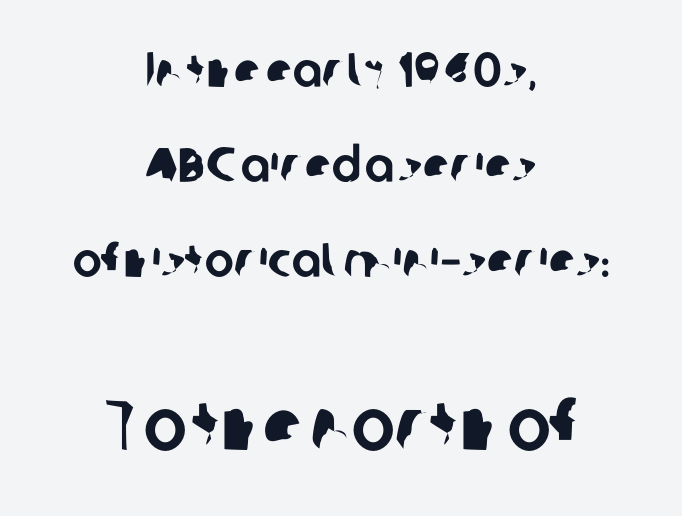
{"serif": "no", "width": "normal", "stroke_contrast": "low", "x_height": "medium", "monospaced": "no", "underline": "no", "align": "center", "line_spacing": "loose", "line_spacing_ratio": 1.94, "letter_spacing": "normal", "letter_spacing_em": 0.0, "larger_block": "second", "size_ratio": 1.49, "glyph_px": 73}
